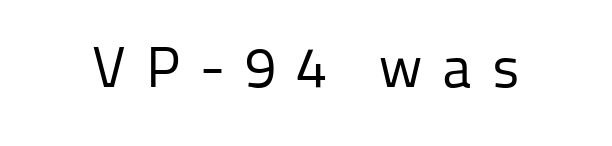
The typeface chosen for these lines omits serifs. In terms of posture, this sample is upright. Stems here are at most as thick as an everyday book face. Proportional: the letters do not fall into vertical columns. The letters are spread apart with noticeably loose tracking. Lines of text with bare space underneath.
